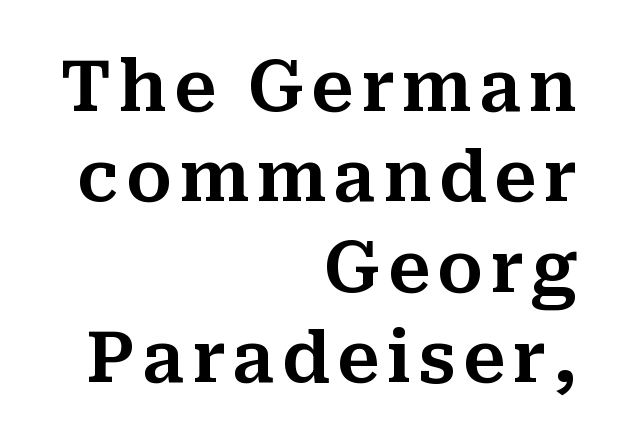
{"serif": "yes", "italic": "no", "width": "normal", "stroke_contrast": "medium", "x_height": "medium", "monospaced": "no", "underline": "no", "align": "right", "line_spacing": "normal", "line_spacing_ratio": 1.29, "glyph_px": 70}
